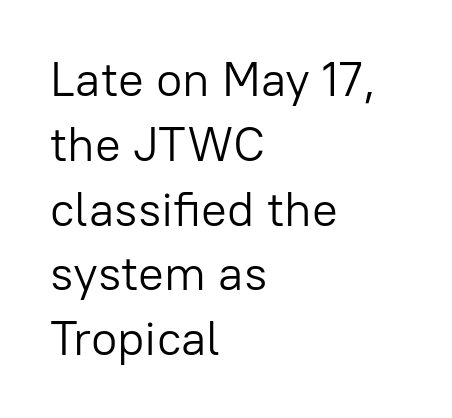
{"serif": "no", "italic": "no", "bold": "no", "weight": "light", "width": "normal", "stroke_contrast": "low", "x_height": "medium", "monospaced": "no", "underline": "no", "align": "left", "line_spacing": "normal", "line_spacing_ratio": 1.35, "letter_spacing": "normal", "letter_spacing_em": 0.0, "glyph_px": 48}
